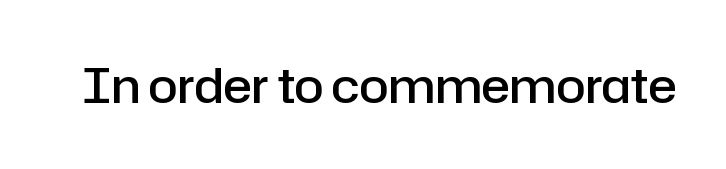
Q: Is the text bold? A: Semi-bold.
Q: Is the text italic (slanted)? A: No, it is upright.
Q: Is the typeface a serif or a sans-serif typeface? A: Sans-serif.
Q: Is the text underlined? A: No.
Q: Is the spacing between letters normal or unusually wide? A: Normal.
Q: Width (condensed, normal, or wide)? A: Normal.
Q: Stroke contrast? A: Low.
Q: x-height? A: Medium.
Q: Monospaced? A: No.
